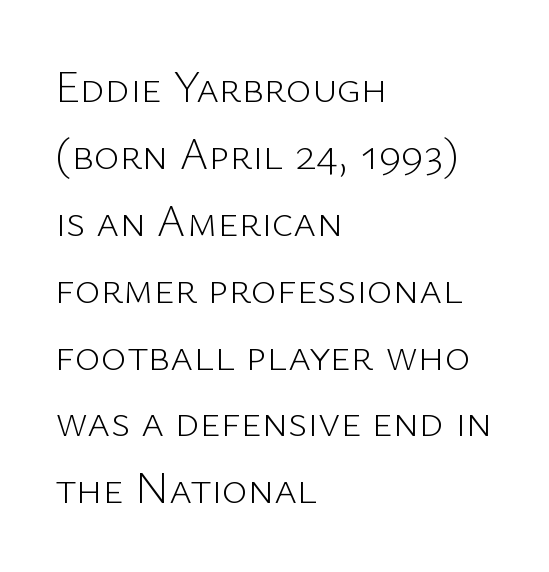
Unbolded letterforms with no extra heft. Check under the words: just untouched page. Do the characters align in a grid? No, the font is proportional. Reading down the block, your eye returns to a fixed left position each line. Notice how descenders clear the ascenders below comfortably — that's standard leading. Inter-character spacing is left at the font's built-in metrics.
